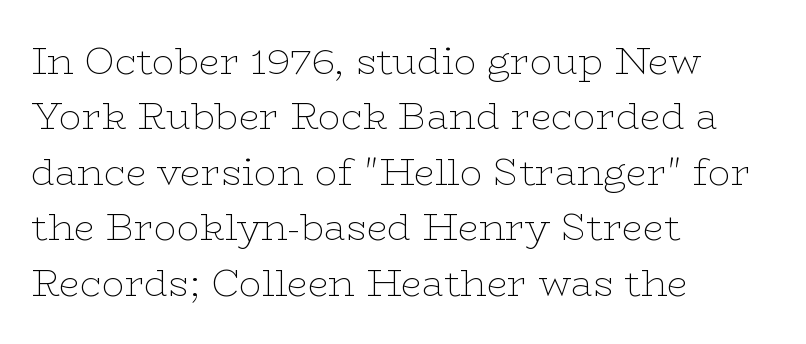
Horizontal bands of white between lines are of average thickness. Think of a printed novel: that variable character pitch is what you see here. Anything drawn beneath the words? Only blank space. In CSS terms this would be text-align: left. Each letter's strokes conclude with small projecting serifs.
